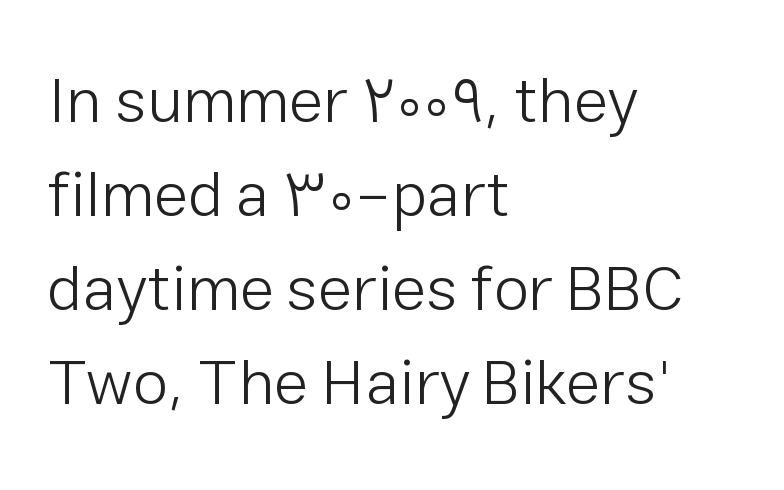
The image shows 64 px light sans-serif type, upright; set left-aligned, normal line spacing (1.47x), normal letter spacing, not underlined; low stroke contrast and a medium x-height.
